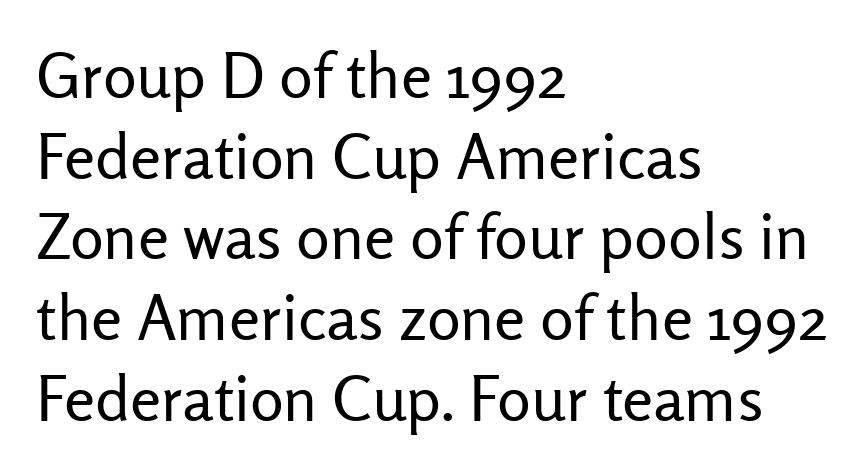
{"serif": "no", "italic": "no", "bold": "no", "weight": "regular", "width": "normal", "stroke_contrast": "low", "x_height": "medium", "monospaced": "no", "underline": "no", "align": "left", "line_spacing": "normal", "line_spacing_ratio": 1.28, "letter_spacing": "normal", "letter_spacing_em": 0.0, "glyph_px": 63}
